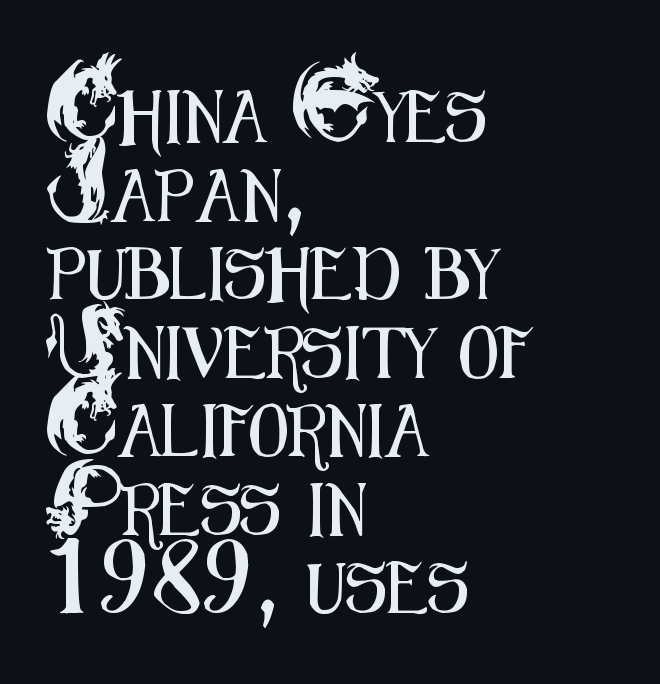
{"serif": "no", "italic": "no", "width": "condensed", "stroke_contrast": "medium", "x_height": "small", "monospaced": "no", "underline": "no", "align": "left", "line_spacing": "normal", "line_spacing_ratio": 1.51, "letter_spacing": "normal", "letter_spacing_em": 0.0, "glyph_px": 52}
